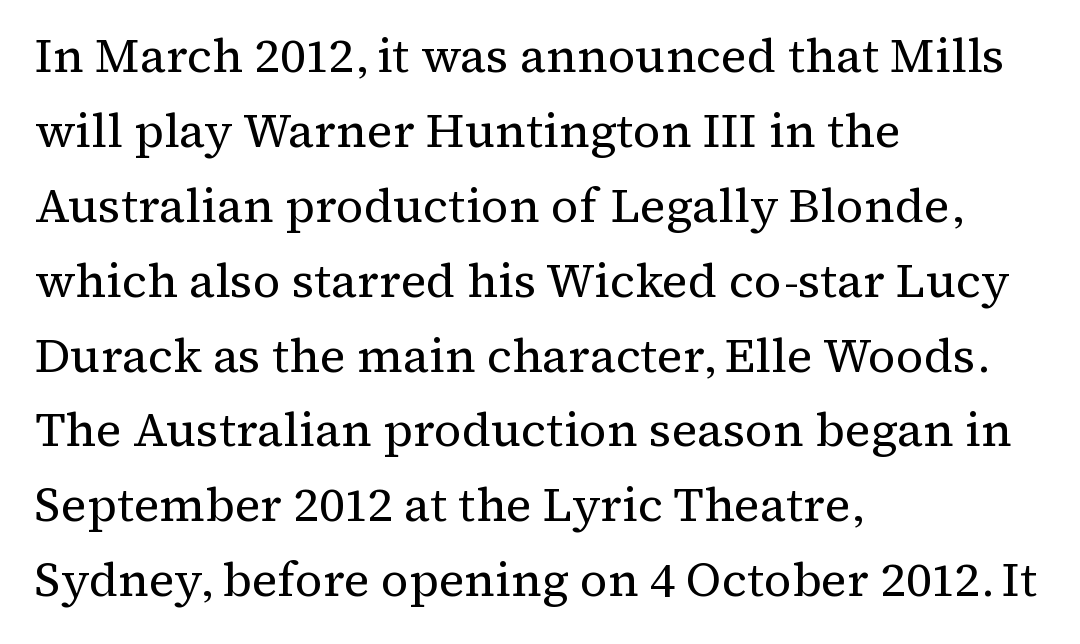
Q: Is the text bold? A: No.
Q: Is the text italic (slanted)? A: No, it is upright.
Q: Is the typeface a serif or a sans-serif typeface? A: Serif.
Q: Is the text underlined? A: No.
Q: How is the paragraph aligned? A: Left-aligned.
Q: Is the spacing between letters normal or unusually wide? A: Normal.
Q: Is the spacing between lines tight, normal or loose? A: Normal.
Q: Width (condensed, normal, or wide)? A: Normal.
Q: Stroke contrast? A: Medium.
Q: x-height? A: Medium.
Q: Monospaced? A: No.
